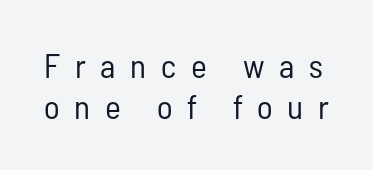
Q: Is the text bold? A: No.
Q: Is the text italic (slanted)? A: No, it is upright.
Q: Is the typeface a serif or a sans-serif typeface? A: Sans-serif.
Q: Is the text underlined? A: No.
Q: Is the spacing between letters normal or unusually wide? A: Unusually wide.
Q: Width (condensed, normal, or wide)? A: Condensed.
Q: Stroke contrast? A: Low.
Q: x-height? A: Medium.
Q: Monospaced? A: No.
